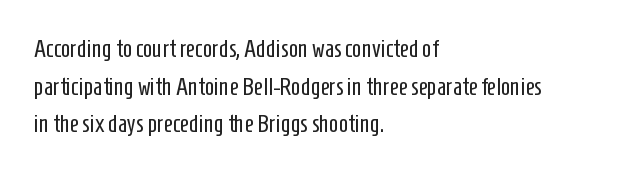
The face used here is rendered with its standard letterfit. Just letters on the line, the space beneath them empty. Caption: face not bold, strokes unweighted. Line spacing here is normal.
